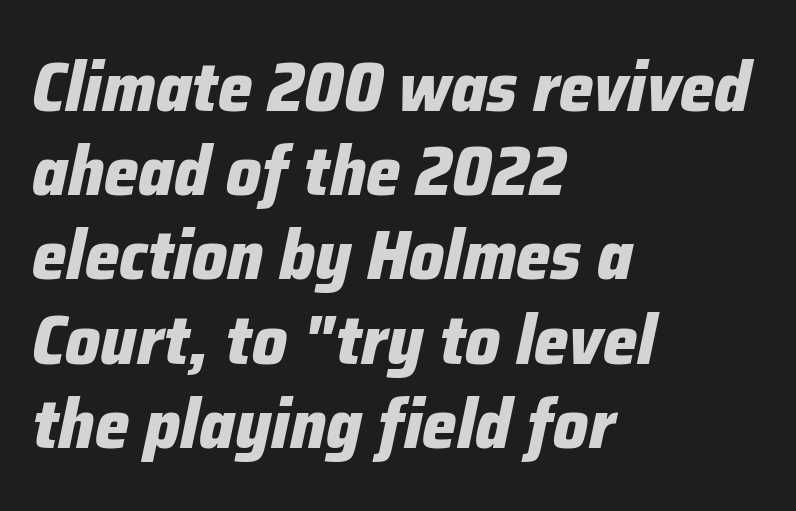
Q: Is the text bold? A: Yes.
Q: Is the text italic (slanted)? A: Yes, it leans right by about 12 degrees.
Q: Is the text underlined? A: No.
Q: How is the paragraph aligned? A: Left-aligned.
Q: Is the spacing between letters normal or unusually wide? A: Normal.
Q: Width (condensed, normal, or wide)? A: Normal.
Q: Stroke contrast? A: Low.
Q: x-height? A: Medium.
Q: Monospaced? A: No.
